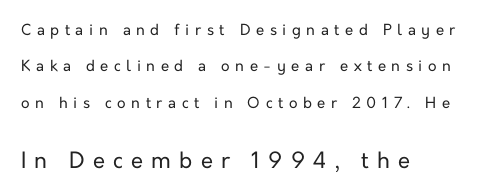
{"italic": "no", "bold": "no", "underline": "no", "align": "left", "line_spacing": "loose", "line_spacing_ratio": 2.43, "letter_spacing": "wide", "letter_spacing_em": 0.37, "larger_block": "second", "size_ratio": 1.47, "glyph_px": 22}
